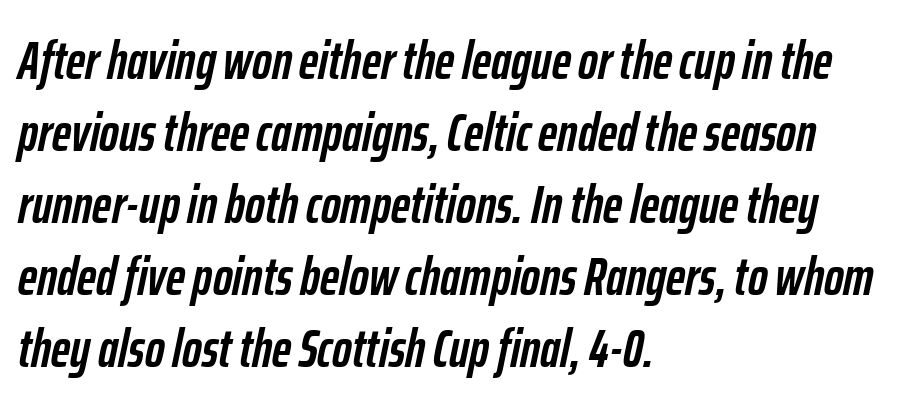
{"italic": "yes", "lean": "right", "slant_degrees": 12, "bold": "yes", "weight": "semibold", "width": "condensed", "stroke_contrast": "low", "x_height": "medium", "monospaced": "no", "underline": "no", "align": "left", "line_spacing": "normal", "line_spacing_ratio": 1.36, "letter_spacing": "normal", "letter_spacing_em": 0.0, "glyph_px": 53}
